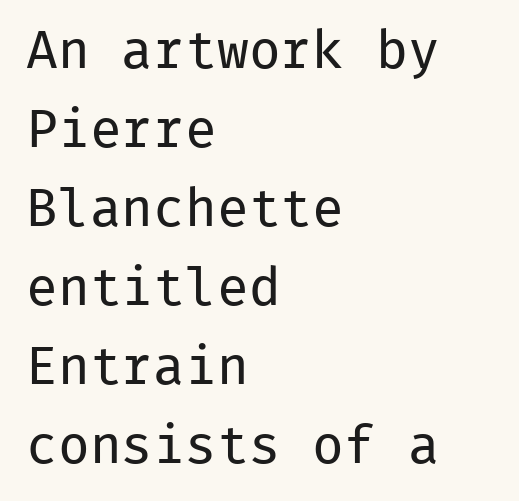
Q: Is the text bold? A: No.
Q: Is the text italic (slanted)? A: No, it is upright.
Q: Is the typeface a serif or a sans-serif typeface? A: Sans-serif.
Q: Is the text underlined? A: No.
Q: How is the paragraph aligned? A: Left-aligned.
Q: Is the spacing between letters normal or unusually wide? A: Normal.
Q: Is the spacing between lines tight, normal or loose? A: Normal.
Q: Width (condensed, normal, or wide)? A: Normal.
Q: Stroke contrast? A: Low.
Q: x-height? A: Medium.
Q: Monospaced? A: Yes.
